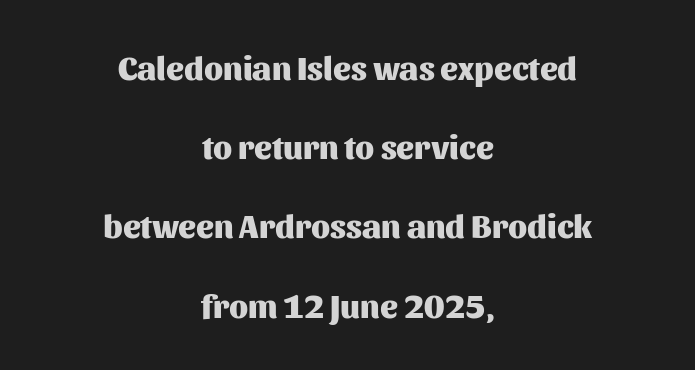
Q: Is the text bold? A: Yes.
Q: Is the text italic (slanted)? A: No, it is upright.
Q: Is the typeface a serif or a sans-serif typeface? A: Sans-serif.
Q: Is the text underlined? A: No.
Q: How is the paragraph aligned? A: Centered.
Q: Is the spacing between letters normal or unusually wide? A: Normal.
Q: Is the spacing between lines tight, normal or loose? A: Loose.
Q: Width (condensed, normal, or wide)? A: Normal.
Q: Stroke contrast? A: Medium.
Q: x-height? A: Medium.
Q: Monospaced? A: No.
